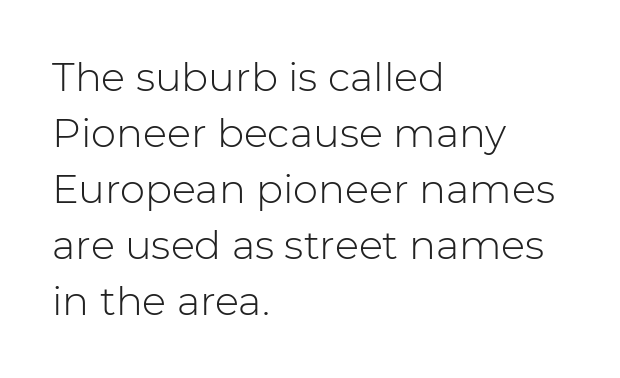
{"serif": "no", "italic": "no", "bold": "no", "weight": "light", "width": "normal", "stroke_contrast": "low", "x_height": "medium", "monospaced": "no", "underline": "no", "align": "left", "line_spacing": "normal", "line_spacing_ratio": 1.4, "letter_spacing": "normal", "letter_spacing_em": 0.0, "glyph_px": 40}
